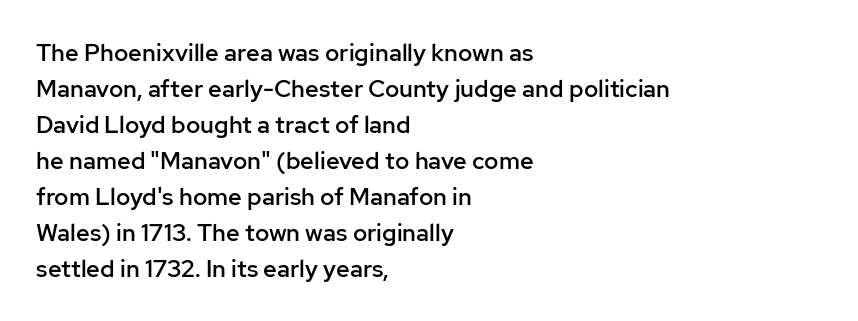
The type is set solid horizontally, with unmodified tracking. The space beneath each line is pristine and unruled. The passage shown stacks its lines at a standard gap. Visually the block forms a straight wall on the left and a jagged coastline on the right. The characters look somewhat weighty, a semibold short of true bold.
